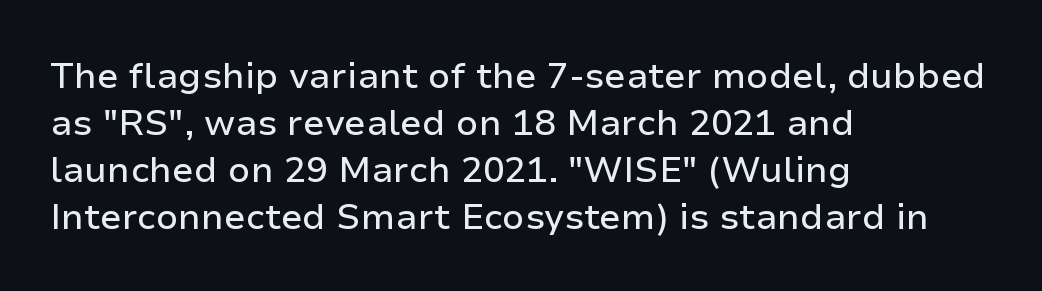
The image shows 36 px sans-serif type, upright; set left-aligned, normal line spacing (1.31x), normal letter spacing, not underlined; low stroke contrast and a medium x-height.
